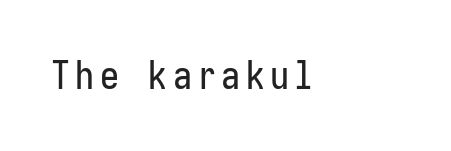
The image shows 38 px condensed sans-serif type, upright; set not underlined; low stroke contrast and a medium x-height.
